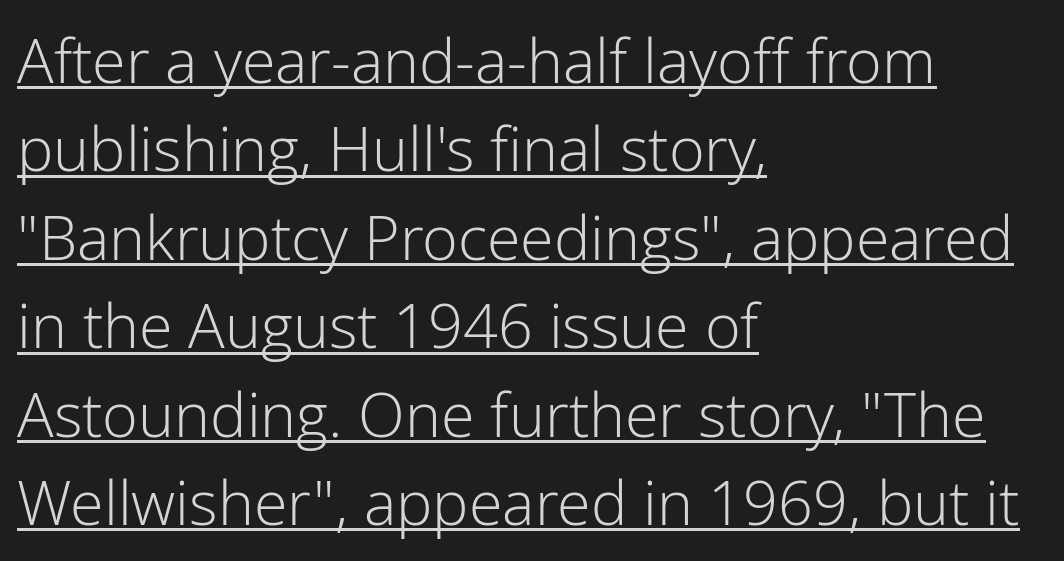
Q: Is the text bold? A: No.
Q: Is the text italic (slanted)? A: No, it is upright.
Q: Is the typeface a serif or a sans-serif typeface? A: Sans-serif.
Q: Is the text underlined? A: Yes.
Q: How is the paragraph aligned? A: Left-aligned.
Q: Is the spacing between letters normal or unusually wide? A: Normal.
Q: Is the spacing between lines tight, normal or loose? A: Normal.
Q: Width (condensed, normal, or wide)? A: Normal.
Q: Stroke contrast? A: Low.
Q: x-height? A: Medium.
Q: Monospaced? A: No.
